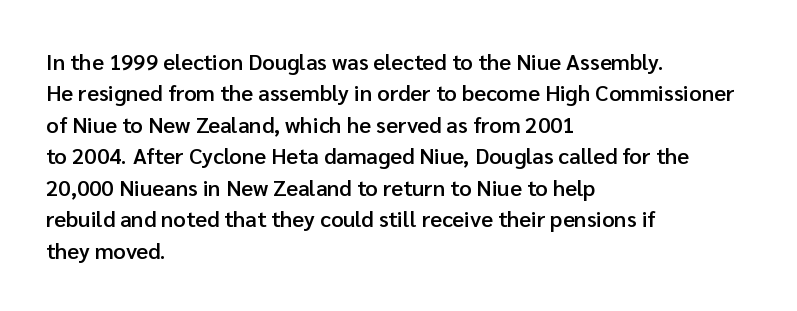
{"italic": "no", "bold": "semi", "underline": "no", "align": "left", "line_spacing": "normal", "line_spacing_ratio": 1.43, "letter_spacing": "normal", "letter_spacing_em": 0.0, "glyph_px": 22}
